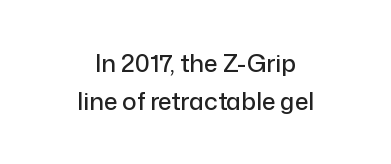
Q: Is the text italic (slanted)? A: No, it is upright.
Q: Is the text underlined? A: No.
Q: How is the paragraph aligned? A: Centered.
Q: Is the spacing between letters normal or unusually wide? A: Normal.
Q: Is the spacing between lines tight, normal or loose? A: Normal.
